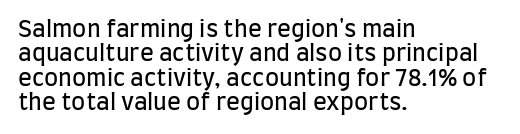
Is the letter spacing exaggerated? No — it looks like the ordinary default. The lettering stays uniformly vertical, giving the passage a roman look. One glance says dense: line gaps are narrower than usual. The face looks like a standard text weight, possibly lighter.
